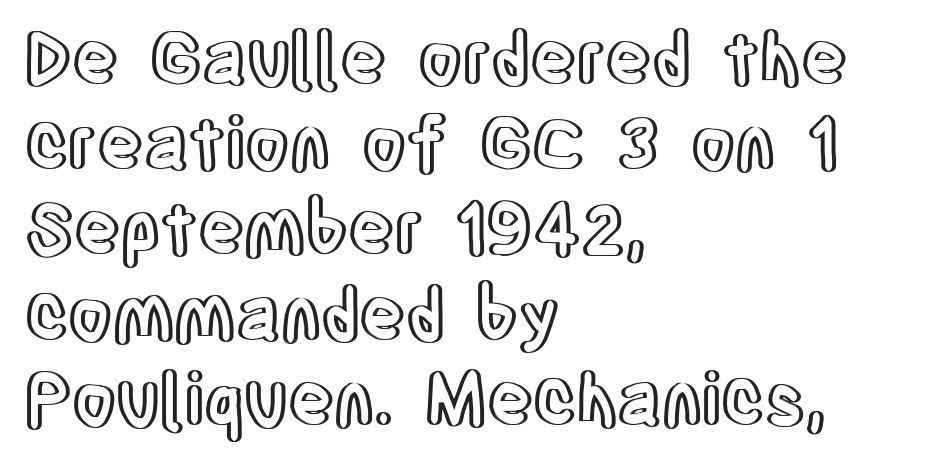
The image shows 71 px condensed type, upright; set left-aligned, line spacing 1.2x, normal letter spacing, not underlined; a large x-height.
